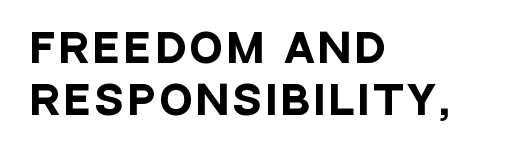
The image shows 39 px heavy, condensed sans-serif type, upright; set left-aligned, normal line spacing (1.34x), not underlined; low stroke contrast and a large x-height.
